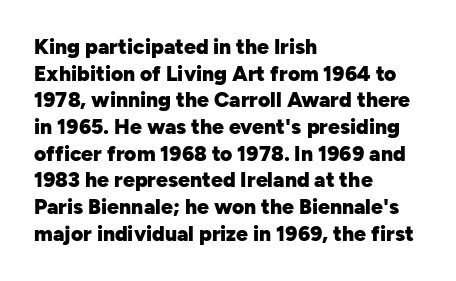
{"italic": "no", "bold": "yes", "underline": "no", "align": "left", "line_spacing": "normal", "line_spacing_ratio": 1.27, "letter_spacing": "normal", "letter_spacing_em": 0.0, "glyph_px": 21}
